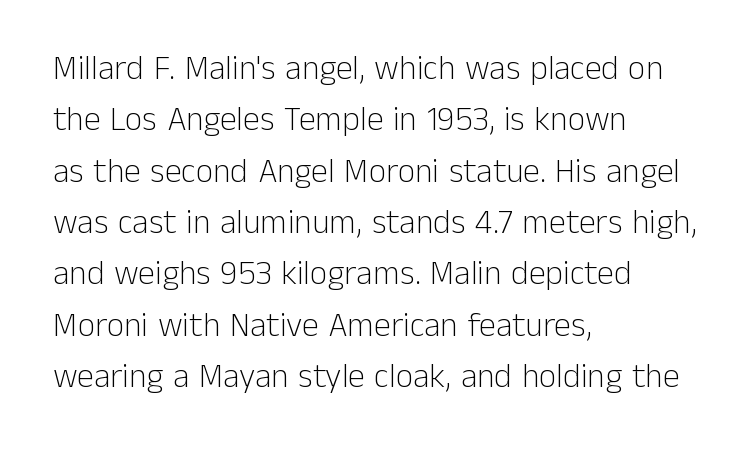
Q: Is the text bold? A: No.
Q: Is the text italic (slanted)? A: No, it is upright.
Q: Is the typeface a serif or a sans-serif typeface? A: Sans-serif.
Q: Is the text underlined? A: No.
Q: How is the paragraph aligned? A: Left-aligned.
Q: Is the spacing between letters normal or unusually wide? A: Normal.
Q: Is the spacing between lines tight, normal or loose? A: Normal.
Q: Width (condensed, normal, or wide)? A: Normal.
Q: Stroke contrast? A: Low.
Q: x-height? A: Medium.
Q: Monospaced? A: No.
